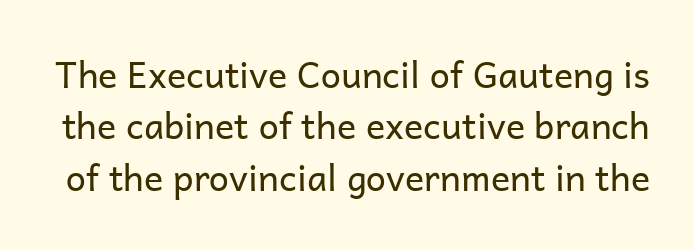
Posture: straight, roman, zero tilt. Observe the absence of serifs on each vertical stroke in this sample. The letterforms sit at book weight or below. Look at the tracking — it's just the regular setting, nothing added. A typesetter would call this proportional, since set widths differ per character. Just letters on the line, the space beneath them empty.
